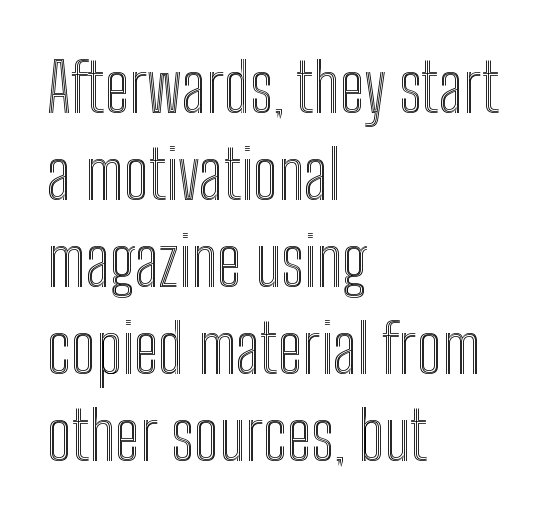
The image shows 67 px condensed type, upright; set left-aligned, normal line spacing (1.3x), normal letter spacing, not underlined; a medium x-height.
